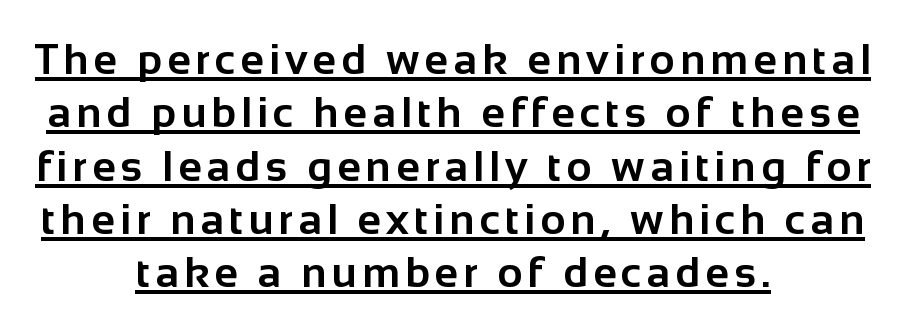
Q: Is the text bold? A: Yes.
Q: Is the text italic (slanted)? A: No, it is upright.
Q: Is the typeface a serif or a sans-serif typeface? A: Sans-serif.
Q: Is the text underlined? A: Yes.
Q: How is the paragraph aligned? A: Centered.
Q: Width (condensed, normal, or wide)? A: Normal.
Q: Stroke contrast? A: Low.
Q: x-height? A: Medium.
Q: Monospaced? A: No.
